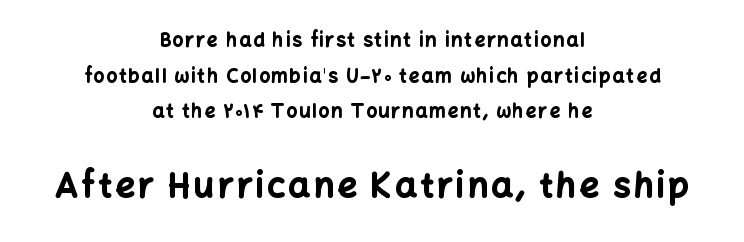
Q: Is the text bold? A: Yes.
Q: Is the text italic (slanted)? A: No, it is upright.
Q: Is the typeface a serif or a sans-serif typeface? A: Sans-serif.
Q: Is the text underlined? A: No.
Q: How is the paragraph aligned? A: Centered.
Q: Which block of text is set in a larger size, the first (top) or the second (bottom)? A: The second (bottom) one.
Q: Width (condensed, normal, or wide)? A: Normal.
Q: Stroke contrast? A: Low.
Q: x-height? A: Medium.
Q: Monospaced? A: No.
